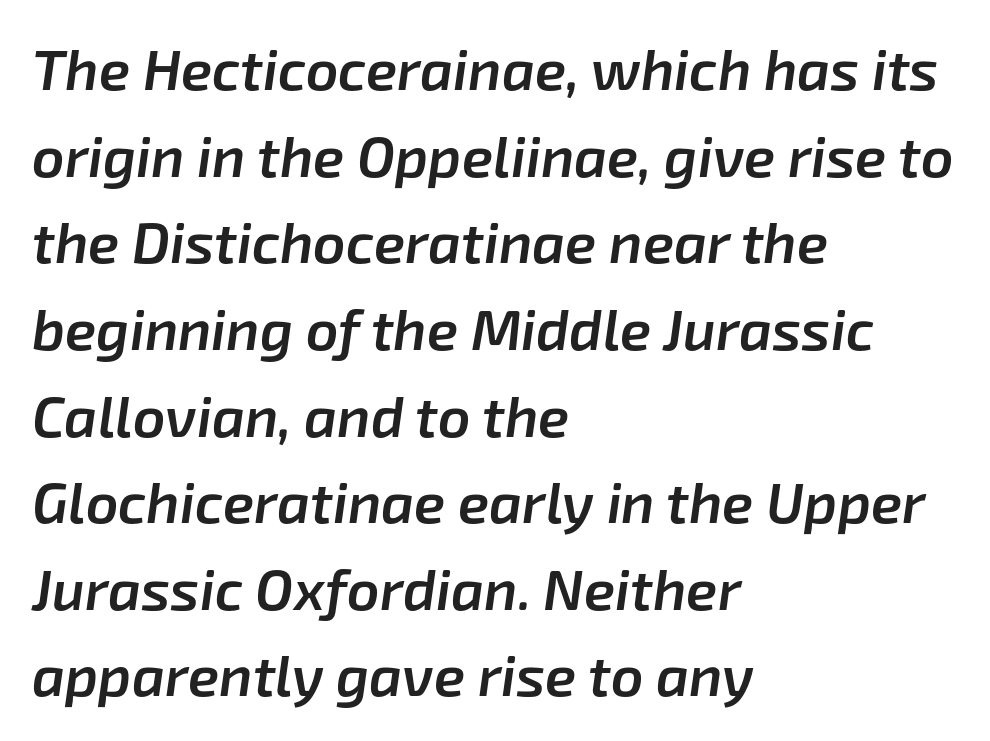
Q: Is the text bold? A: Semi-bold.
Q: Is the text italic (slanted)? A: Yes, it leans right by about 8 degrees.
Q: Is the text underlined? A: No.
Q: How is the paragraph aligned? A: Left-aligned.
Q: Is the spacing between letters normal or unusually wide? A: Normal.
Q: Is the spacing between lines tight, normal or loose? A: Normal.
Q: Width (condensed, normal, or wide)? A: Normal.
Q: Stroke contrast? A: Low.
Q: x-height? A: Medium.
Q: Monospaced? A: No.
